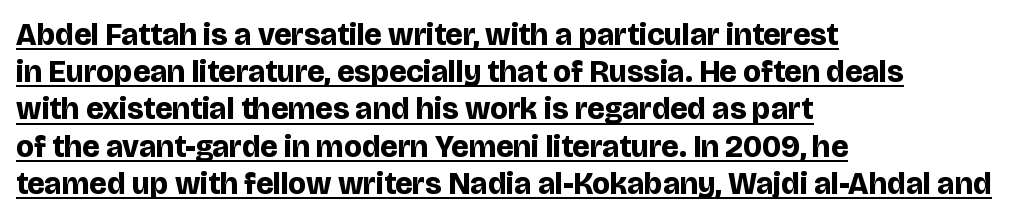
{"serif": "no", "italic": "no", "bold": "yes", "weight": "bold", "width": "normal", "stroke_contrast": "low", "x_height": "large", "monospaced": "no", "underline": "yes", "align": "left", "line_spacing_ratio": 1.2, "letter_spacing": "normal", "letter_spacing_em": 0.0, "glyph_px": 31}
